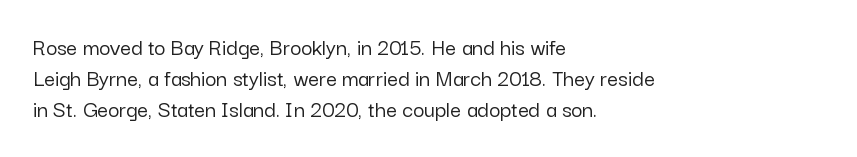
{"italic": "no", "underline": "no", "align": "left", "line_spacing": "normal", "line_spacing_ratio": 1.3, "letter_spacing": "normal", "letter_spacing_em": 0.0, "glyph_px": 24}
